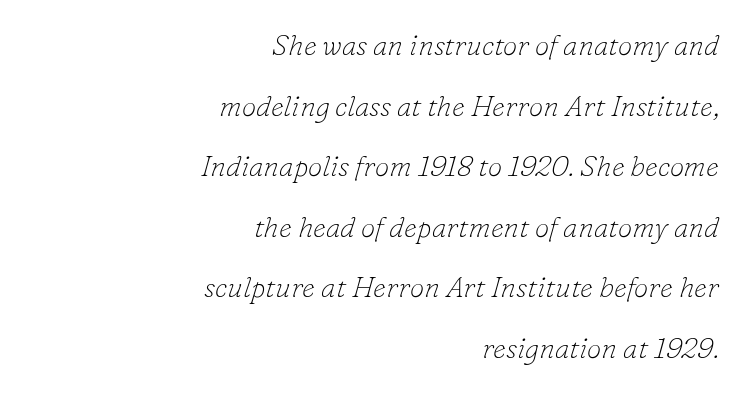
The letterforms sit at book weight or below. Is the block centered? No — it sits flush against the right margin. Looks like regular typesetting: each glyph gets only the width it needs. Posture: slanted. Check where the strokes stop: tiny serifs finish them off.
